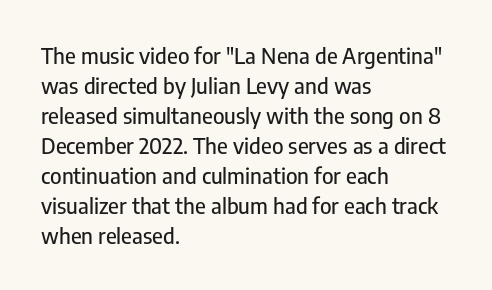
The image shows 22 px text type, upright; set left-aligned, normal line spacing (1.36x), normal letter spacing, not underlined.
